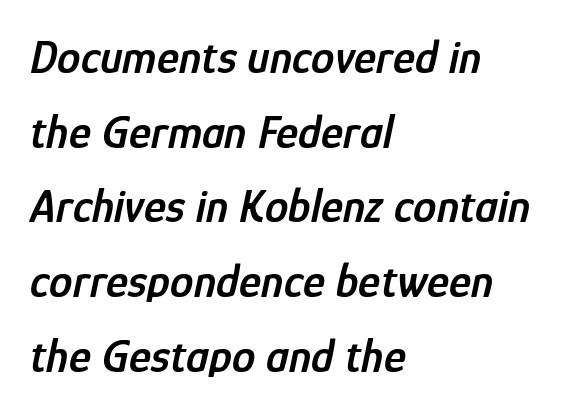
Q: Is the text bold? A: Semi-bold.
Q: Is the text italic (slanted)? A: Yes, it leans right by about 12 degrees.
Q: Is the text underlined? A: No.
Q: How is the paragraph aligned? A: Left-aligned.
Q: Is the spacing between letters normal or unusually wide? A: Normal.
Q: Is the spacing between lines tight, normal or loose? A: Normal.
Q: Width (condensed, normal, or wide)? A: Condensed.
Q: Stroke contrast? A: Low.
Q: x-height? A: Medium.
Q: Monospaced? A: No.
